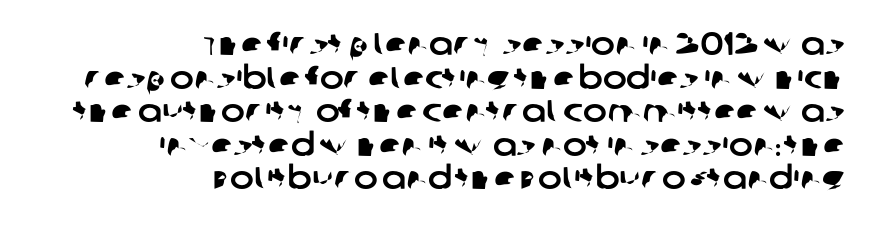
The image shows 32 px sans-serif type; set right-aligned, tight line spacing (1.05x), normal letter spacing, not underlined; low stroke contrast and a large x-height.
